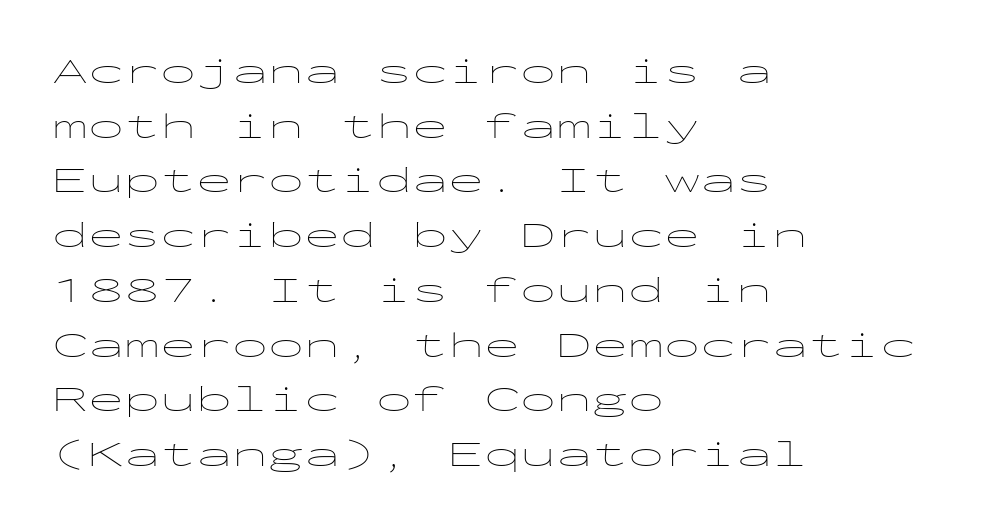
{"serif": "no", "italic": "no", "bold": "no", "weight": "thin", "width": "wide", "stroke_contrast": "low", "x_height": "medium", "monospaced": "yes", "underline": "no", "align": "left", "line_spacing": "normal", "line_spacing_ratio": 1.52, "letter_spacing": "normal", "letter_spacing_em": 0.0, "glyph_px": 36}
